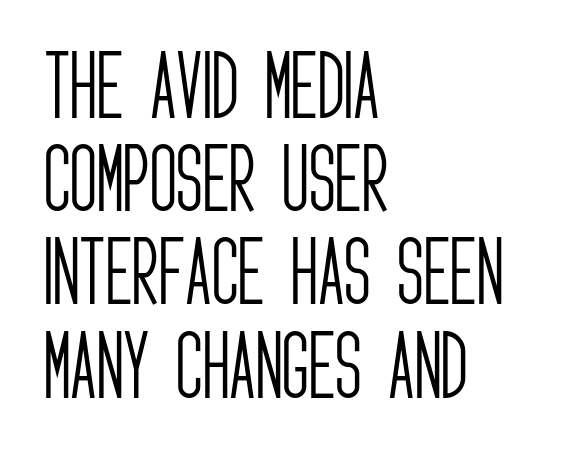
The image shows 74 px light, condensed sans-serif type, upright; set left-aligned, normal line spacing (1.26x), normal letter spacing, not underlined; low stroke contrast and a large x-height.
